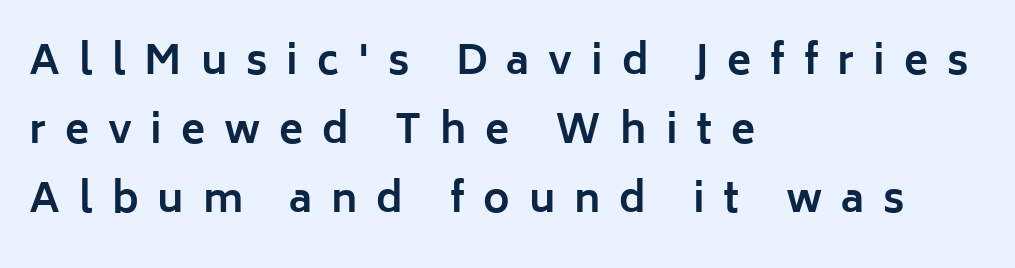
The image shows 40 px bold sans-serif type, upright; set left-aligned, line spacing 1.72x, unusually wide letter spacing (+0.47 em), not underlined; low stroke contrast and a medium x-height.
